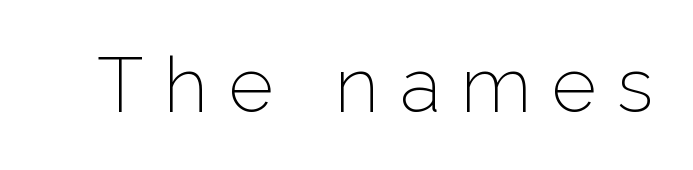
The image shows 77 px light sans-serif type, upright; set unusually wide letter spacing (+0.27 em), not underlined; low stroke contrast and a medium x-height.
